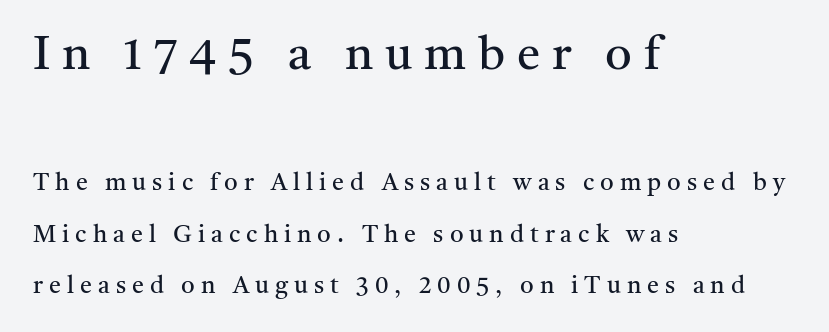
Character widths vary here, with narrow letters taking less room than wide ones. Caption: upper text group enlarged, lower text group reduced. Style check: upright. The glyphs in this specimen are seriffed.
